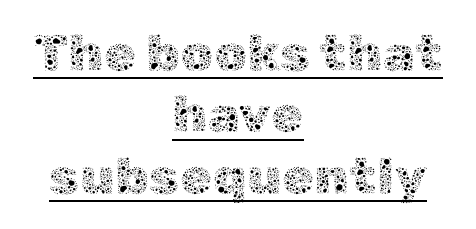
Neither beginnings nor endings align; midpoints do. This sample has the flowing, uneven cadence of proportional lettering. The font is comparable to plain body text, perhaps lighter. Glance below the letters and you will spot a drawn line. Notice how the stems are strictly vertical — no italics here.
